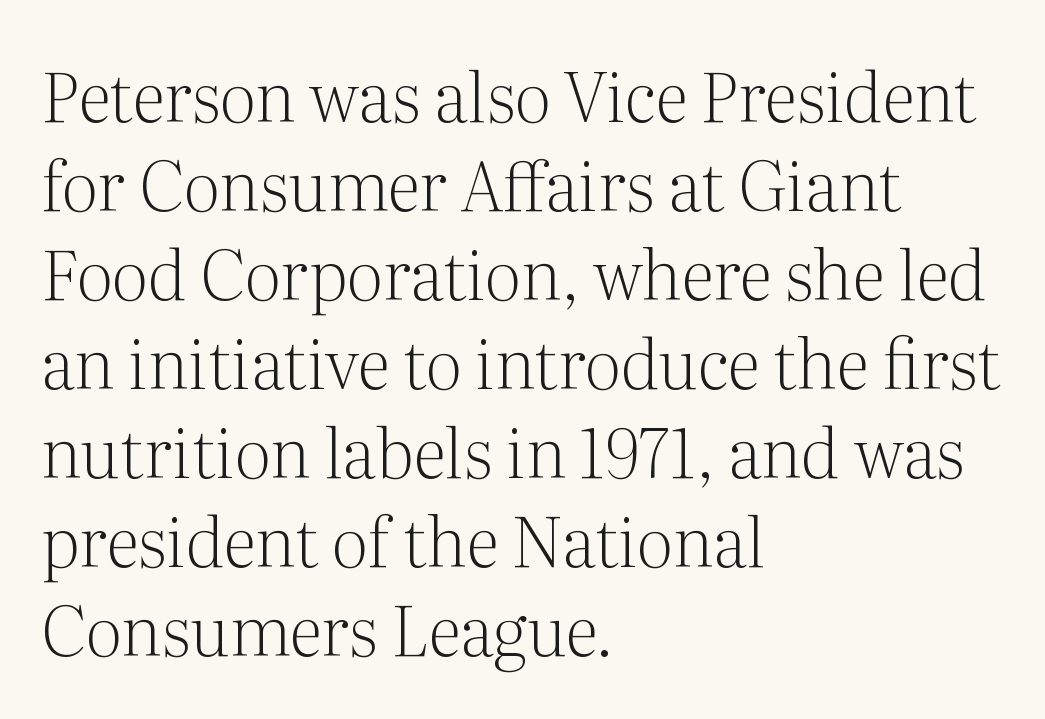
The image shows 68 px light serif type, upright; set left-aligned, normal line spacing (1.31x), normal letter spacing, not underlined; medium stroke contrast and a medium x-height.
